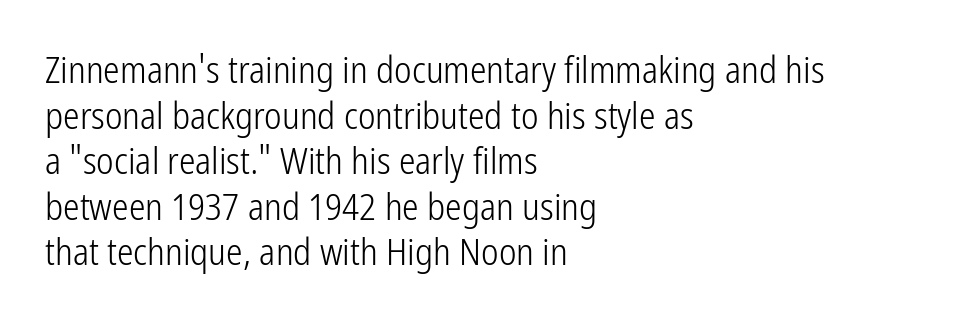
Q: Is the text bold? A: No.
Q: Is the text italic (slanted)? A: No, it is upright.
Q: Is the typeface a serif or a sans-serif typeface? A: Sans-serif.
Q: Is the text underlined? A: No.
Q: How is the paragraph aligned? A: Left-aligned.
Q: Is the spacing between letters normal or unusually wide? A: Normal.
Q: Width (condensed, normal, or wide)? A: Condensed.
Q: Stroke contrast? A: Low.
Q: x-height? A: Medium.
Q: Monospaced? A: No.
